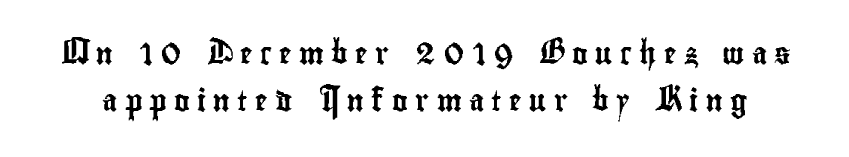
The strip under each line holds only bare page. In terms of posture, this sample is upright. Vertical spacing — loose. The horizontal fit of the characters is loose and conspicuously gappy.
